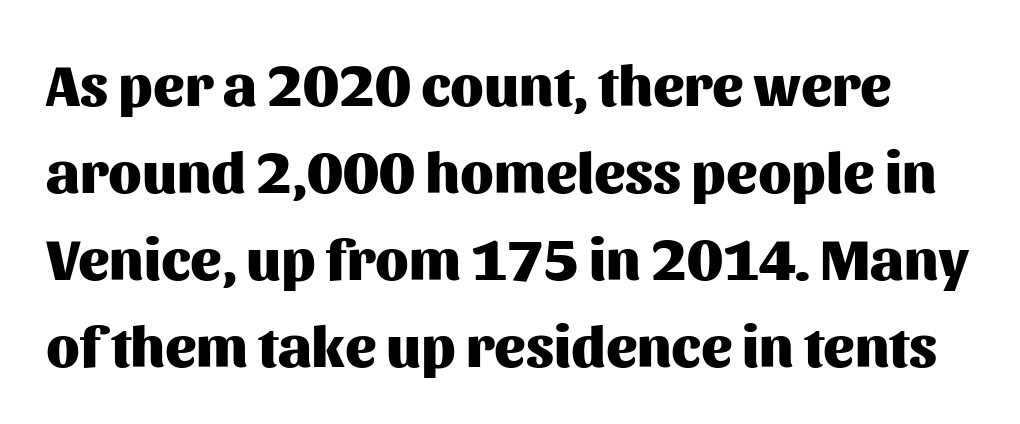
Any mark beneath the type? The region is blank. The passage shown is typed in a proportional face where columns would drift. Quick note: interline space is typical. Inter-character spacing is left at the font's built-in metrics.
